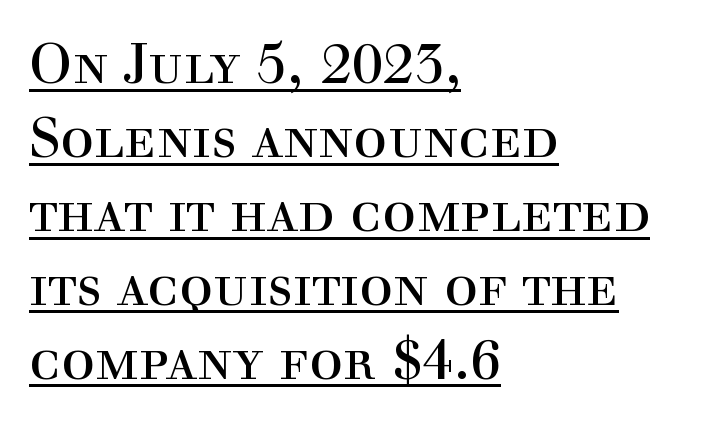
The image shows 56 px regular-weight serif type, upright; set left-aligned, normal line spacing (1.32x), normal letter spacing, underlined; a medium x-height.
